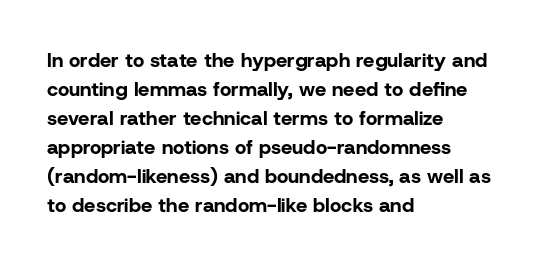
Style check: upright. The block of text has a typical density, with ordinary space between rows. The words here are not underlined. The paragraph shown leans on its left margin. The gaps between neighbouring characters are ordinary and unremarkable.
